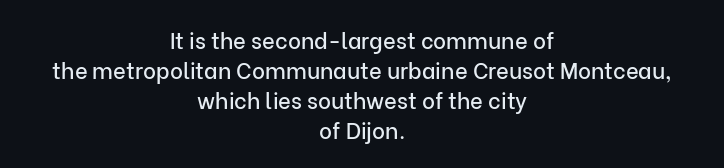
The image shows 22 px text type, upright; set centered, normal line spacing (1.37x), normal letter spacing, not underlined.
